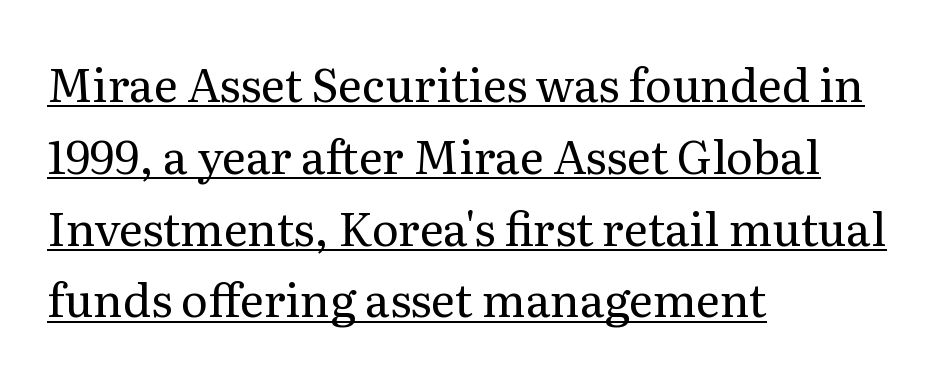
The typesetter has applied underlining to the passage shown. The typography opts for an upright posture over an oblique one. What kind of face is this? One with serifs. Notice how the passage keeps a crisp vertical edge on the left only.
